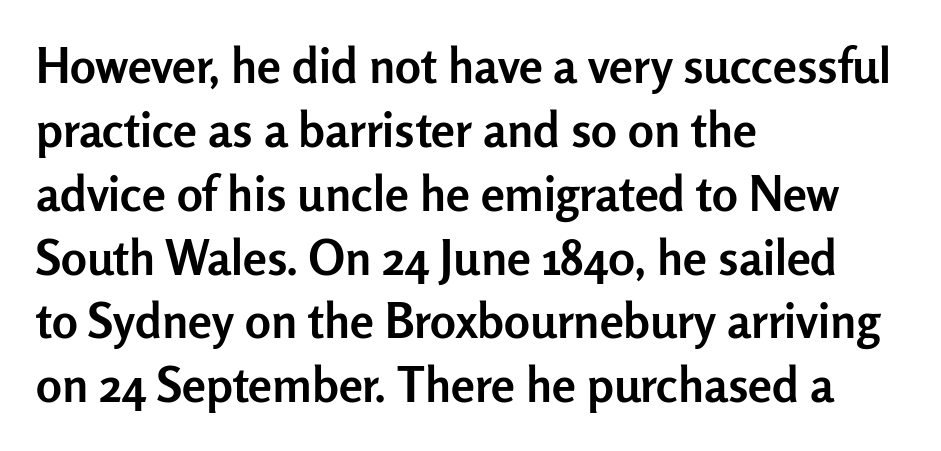
Q: Is the text bold? A: Yes.
Q: Is the text italic (slanted)? A: No, it is upright.
Q: Is the typeface a serif or a sans-serif typeface? A: Sans-serif.
Q: Is the text underlined? A: No.
Q: How is the paragraph aligned? A: Left-aligned.
Q: Is the spacing between letters normal or unusually wide? A: Normal.
Q: Is the spacing between lines tight, normal or loose? A: Normal.
Q: Width (condensed, normal, or wide)? A: Normal.
Q: Stroke contrast? A: Low.
Q: x-height? A: Medium.
Q: Monospaced? A: No.
